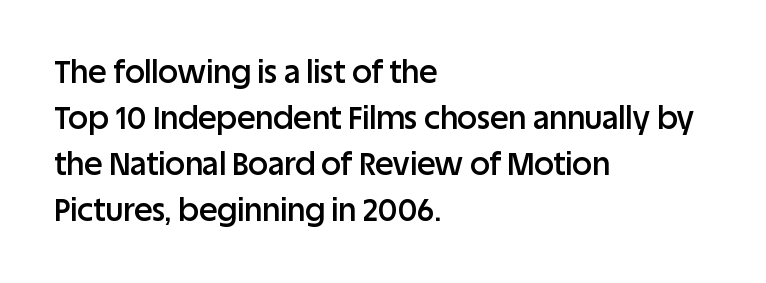
{"serif": "no", "italic": "no", "bold": "semi", "weight": "semibold", "width": "normal", "stroke_contrast": "low", "x_height": "large", "monospaced": "no", "underline": "no", "align": "left", "line_spacing": "normal", "line_spacing_ratio": 1.48, "letter_spacing": "normal", "letter_spacing_em": 0.0, "glyph_px": 31}
